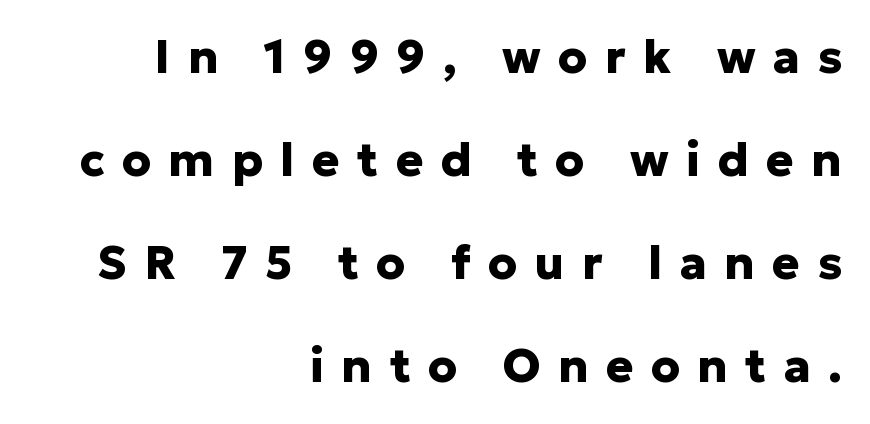
Q: Is the text bold? A: Yes.
Q: Is the text italic (slanted)? A: No, it is upright.
Q: Is the typeface a serif or a sans-serif typeface? A: Sans-serif.
Q: Is the text underlined? A: No.
Q: How is the paragraph aligned? A: Right-aligned.
Q: Is the spacing between letters normal or unusually wide? A: Unusually wide.
Q: Is the spacing between lines tight, normal or loose? A: Loose.
Q: Width (condensed, normal, or wide)? A: Normal.
Q: Stroke contrast? A: Low.
Q: x-height? A: Medium.
Q: Monospaced? A: No.
